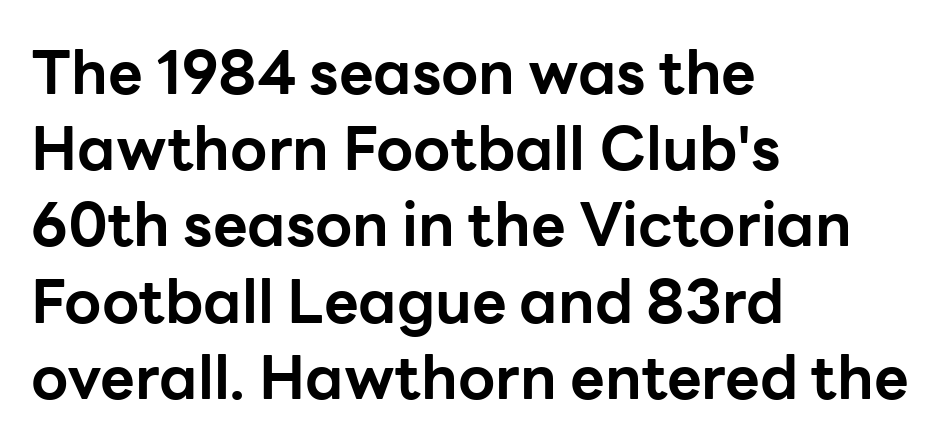
The image shows 60 px bold sans-serif type, upright; set left-aligned, normal line spacing (1.27x), normal letter spacing, not underlined; low stroke contrast and a medium x-height.
